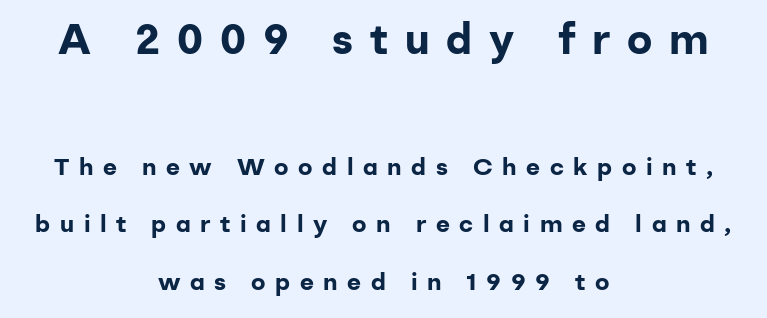
Q: Is the text bold? A: Yes.
Q: Is the text italic (slanted)? A: No, it is upright.
Q: Is the typeface a serif or a sans-serif typeface? A: Sans-serif.
Q: Is the text underlined? A: No.
Q: How is the paragraph aligned? A: Centered.
Q: Is the spacing between letters normal or unusually wide? A: Unusually wide.
Q: Is the spacing between lines tight, normal or loose? A: Loose.
Q: Which block of text is set in a larger size, the first (top) or the second (bottom)? A: The first (top) one.
Q: Width (condensed, normal, or wide)? A: Normal.
Q: Stroke contrast? A: Low.
Q: x-height? A: Medium.
Q: Monospaced? A: No.
